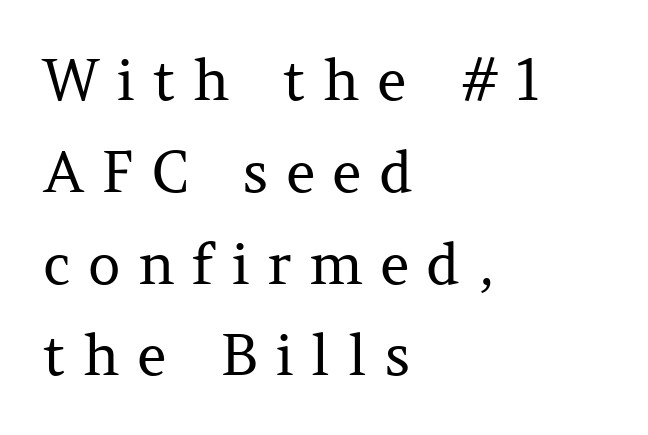
{"serif": "yes", "italic": "no", "bold": "no", "weight": "regular", "width": "normal", "stroke_contrast": "medium", "x_height": "medium", "monospaced": "no", "underline": "no", "align": "left", "line_spacing": "normal", "line_spacing_ratio": 1.61, "letter_spacing": "wide", "letter_spacing_em": 0.3, "glyph_px": 57}
